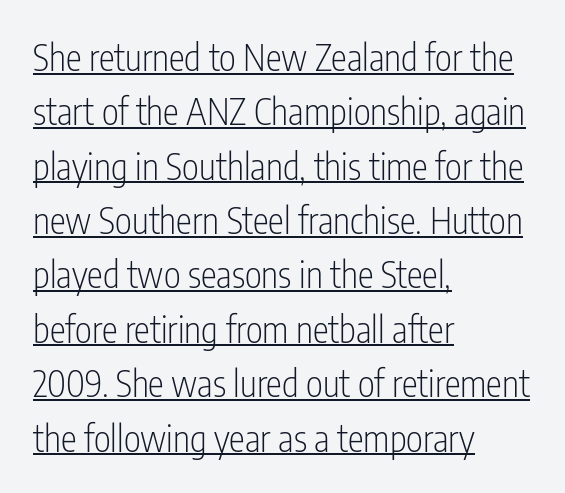
Q: Is the text bold? A: No.
Q: Is the text italic (slanted)? A: No, it is upright.
Q: Is the typeface a serif or a sans-serif typeface? A: Sans-serif.
Q: Is the text underlined? A: Yes.
Q: How is the paragraph aligned? A: Left-aligned.
Q: Is the spacing between letters normal or unusually wide? A: Normal.
Q: Is the spacing between lines tight, normal or loose? A: Normal.
Q: Width (condensed, normal, or wide)? A: Condensed.
Q: Stroke contrast? A: Low.
Q: x-height? A: Medium.
Q: Monospaced? A: No.
